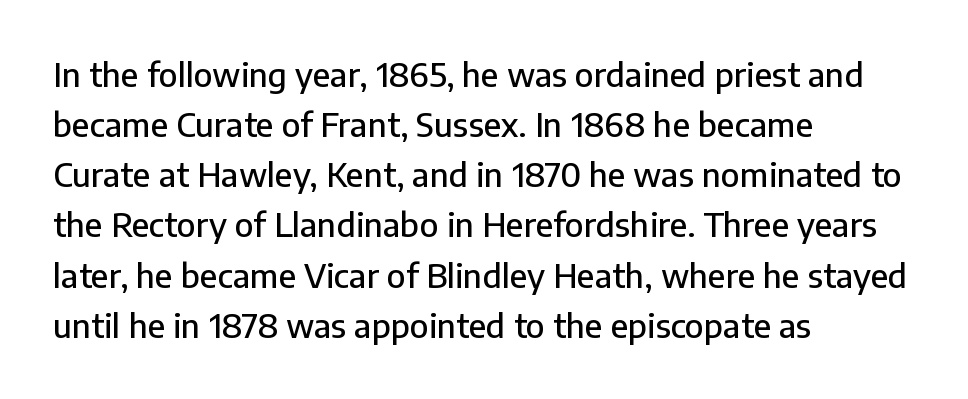
No word sits above an underline. Tall strokes in this sample are plumb rather than angled. Do the characters align in a grid? No, the font is proportional. Serifs: no, the terminals of the letterforms are clean.
